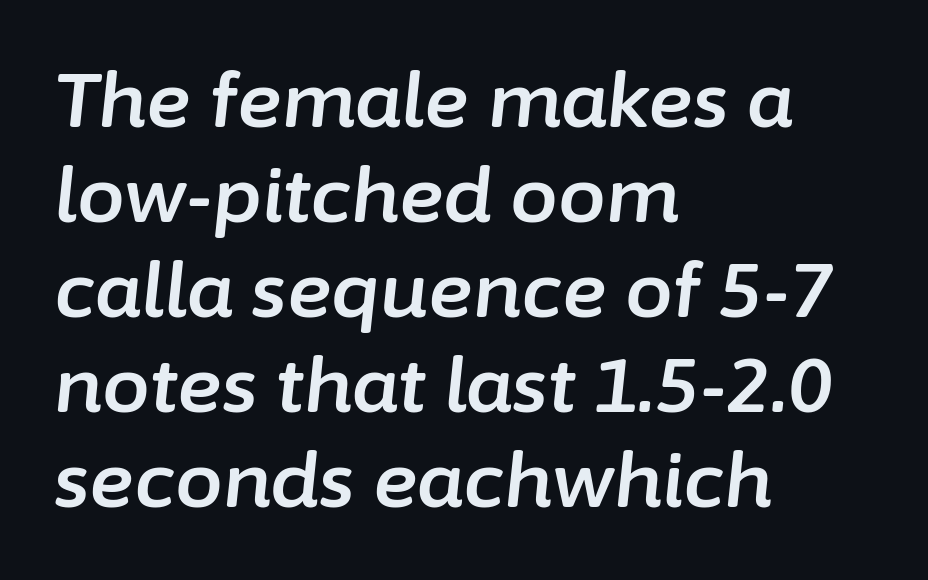
The rendering uses natural spacing where letterforms have individual widths. The setting favours the left margin, as ordinary paragraphs usually do. The axis of the letterforms is tilted away from vertical. Evenly set lines give the paragraph a standard silhouette. Bare-footed words on every line.
